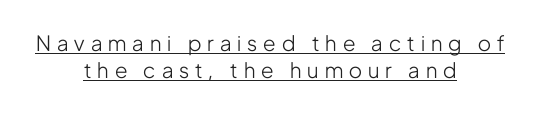
{"italic": "no", "bold": "no", "underline": "yes", "align": "center", "line_spacing": "normal", "line_spacing_ratio": 1.29, "letter_spacing": "wide", "letter_spacing_em": 0.29, "glyph_px": 21}
